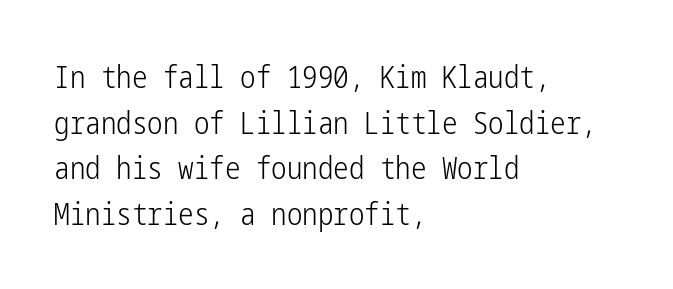
Q: Is the text bold? A: No.
Q: Is the text italic (slanted)? A: No, it is upright.
Q: Is the typeface a serif or a sans-serif typeface? A: Sans-serif.
Q: Is the text underlined? A: No.
Q: How is the paragraph aligned? A: Left-aligned.
Q: Is the spacing between letters normal or unusually wide? A: Normal.
Q: Is the spacing between lines tight, normal or loose? A: Normal.
Q: Width (condensed, normal, or wide)? A: Condensed.
Q: Stroke contrast? A: Low.
Q: x-height? A: Medium.
